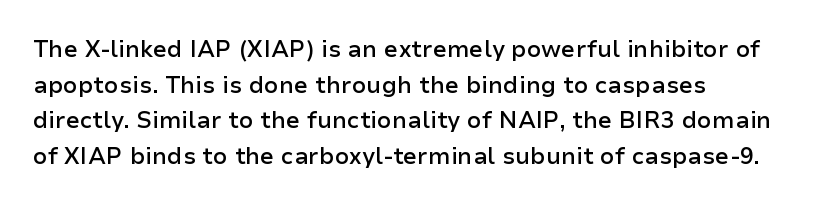
Notice how the passage keeps a crisp vertical edge on the left only. You could call the tracking neutral — neither tight nor loose. Compared with an ordinary text face, these strokes are moderately heavier — a semibold. No italicization has been applied; the sample stays upright.
